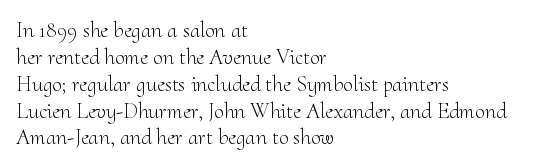
The image shows 22 px text type, upright; set left-aligned, line spacing 1.22x, normal letter spacing, not underlined.
